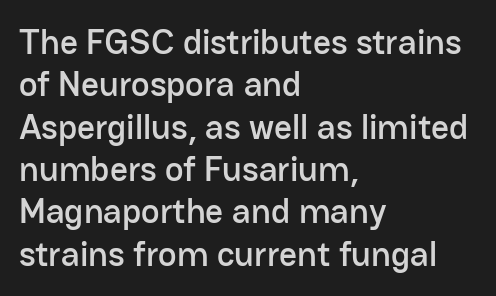
Q: Is the text italic (slanted)? A: No, it is upright.
Q: Is the typeface a serif or a sans-serif typeface? A: Sans-serif.
Q: Is the text underlined? A: No.
Q: How is the paragraph aligned? A: Left-aligned.
Q: Is the spacing between letters normal or unusually wide? A: Normal.
Q: Width (condensed, normal, or wide)? A: Normal.
Q: Stroke contrast? A: Low.
Q: x-height? A: Medium.
Q: Monospaced? A: No.
